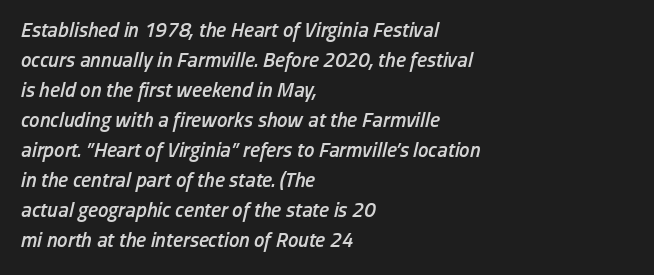
There is no visible air inserted between adjacent glyphs. Italic: yes, the glyphs are oblique. Regarding leading, the lines here are spaced in the standard way. The area under the type is left untouched.
